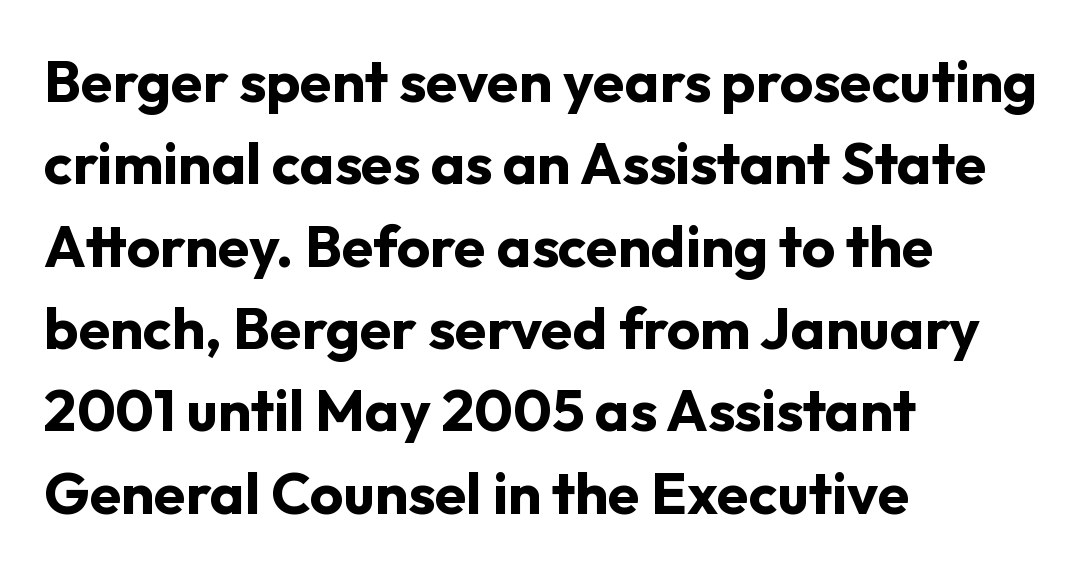
{"serif": "no", "italic": "no", "bold": "yes", "weight": "bold", "width": "normal", "stroke_contrast": "low", "x_height": "medium", "monospaced": "no", "underline": "no", "align": "left", "line_spacing": "normal", "line_spacing_ratio": 1.42, "letter_spacing": "normal", "letter_spacing_em": 0.0, "glyph_px": 58}
